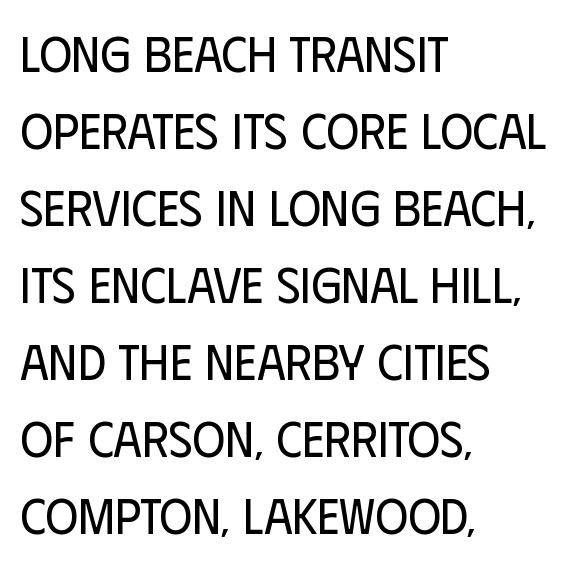
{"serif": "no", "italic": "no", "bold": "no", "weight": "regular", "width": "condensed", "stroke_contrast": "low", "x_height": "large", "monospaced": "no", "underline": "no", "align": "left", "line_spacing": "normal", "line_spacing_ratio": 1.54, "letter_spacing": "normal", "letter_spacing_em": 0.0, "glyph_px": 50}
